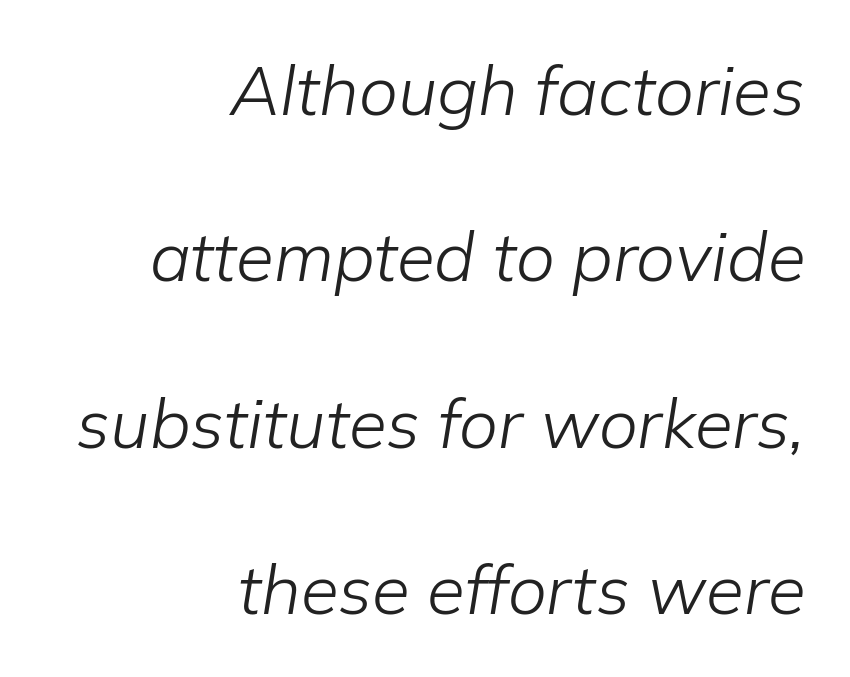
Q: Is the text bold? A: No.
Q: Is the text italic (slanted)? A: Yes, it leans right by about 9 degrees.
Q: Is the text underlined? A: No.
Q: How is the paragraph aligned? A: Right-aligned.
Q: Is the spacing between letters normal or unusually wide? A: Normal.
Q: Is the spacing between lines tight, normal or loose? A: Loose.
Q: Width (condensed, normal, or wide)? A: Normal.
Q: Stroke contrast? A: Low.
Q: x-height? A: Medium.
Q: Monospaced? A: No.
